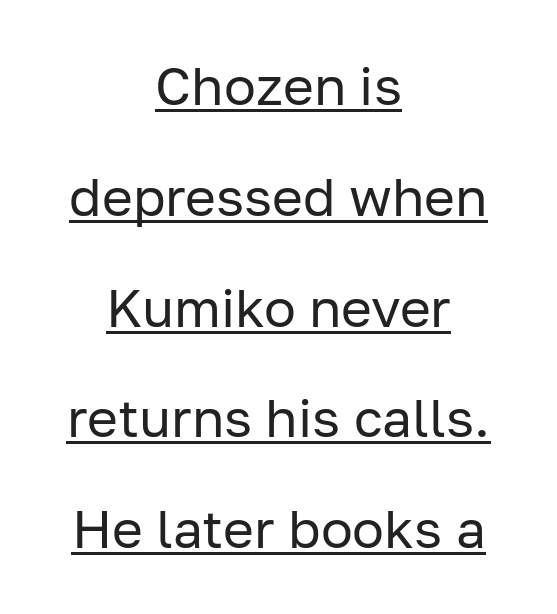
Leftover space on each line is divided equally before and after the words. Spacing between characters is what you'd get straight out of the box. Widely set lines give the paragraph a tall, airy silhouette. Serif or sans? Sans — the stroke terminals are bare. Posture: straight, roman, zero tilt.
